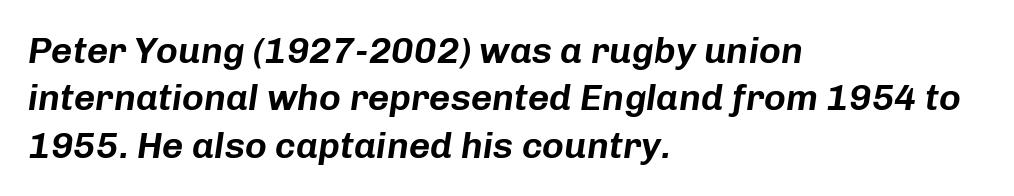
Q: Is the text italic (slanted)? A: Yes, it leans right by about 8 degrees.
Q: Is the text underlined? A: No.
Q: How is the paragraph aligned? A: Left-aligned.
Q: Is the spacing between letters normal or unusually wide? A: Normal.
Q: Is the spacing between lines tight, normal or loose? A: Normal.
Q: Width (condensed, normal, or wide)? A: Normal.
Q: Stroke contrast? A: Low.
Q: x-height? A: Medium.
Q: Monospaced? A: No.
